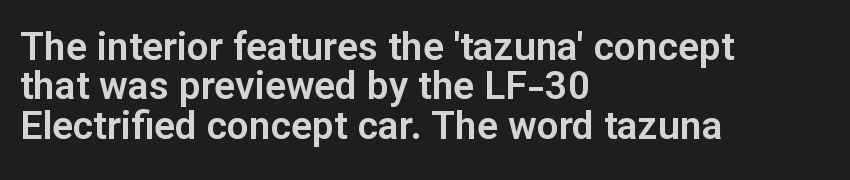
{"serif": "no", "italic": "no", "width": "normal", "stroke_contrast": "low", "x_height": "medium", "monospaced": "no", "underline": "no", "align": "left", "line_spacing": "tight", "line_spacing_ratio": 1.01, "letter_spacing": "normal", "letter_spacing_em": 0.0, "glyph_px": 39}
